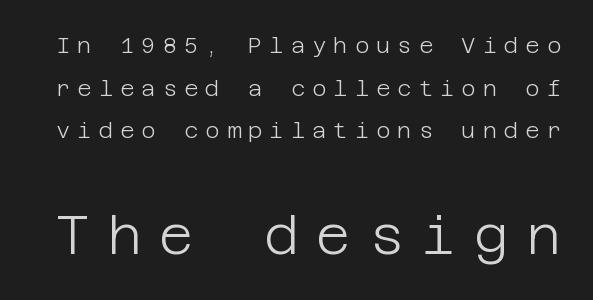
{"serif": "no", "italic": "no", "bold": "no", "weight": "light", "width": "normal", "stroke_contrast": "low", "x_height": "large", "underline": "no", "line_spacing": "loose", "line_spacing_ratio": 1.94, "letter_spacing": "wide", "letter_spacing_em": 0.32, "larger_block": "second", "size_ratio": 2.45, "glyph_px": 54}
